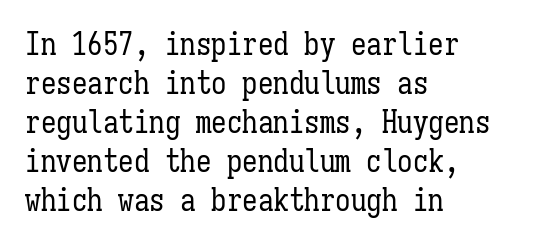
The typesetting does not lean heavy: it is not bold. Every stem runs plumb, perpendicular to the baseline. Reading down the block, your eye returns to a fixed left position each line. Any mark beneath the type? The region is blank.
